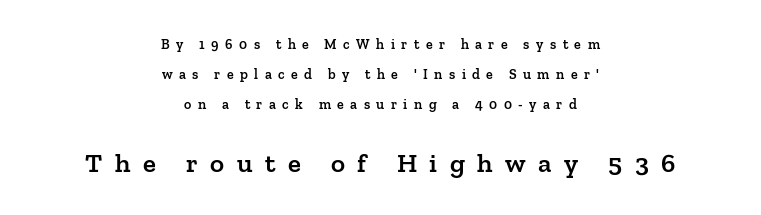
Q: Is the text bold? A: Semi-bold.
Q: Is the text italic (slanted)? A: No, it is upright.
Q: Is the text underlined? A: No.
Q: How is the paragraph aligned? A: Centered.
Q: Is the spacing between letters normal or unusually wide? A: Unusually wide.
Q: Is the spacing between lines tight, normal or loose? A: Loose.
Q: Which block of text is set in a larger size, the first (top) or the second (bottom)? A: The second (bottom) one.
